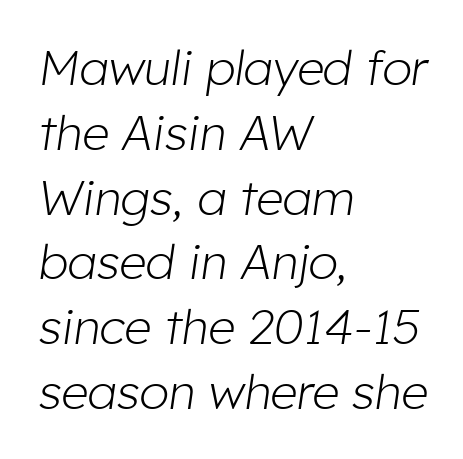
{"italic": "yes", "lean": "right", "slant_degrees": 8, "bold": "no", "weight": "light", "width": "normal", "stroke_contrast": "low", "x_height": "medium", "monospaced": "no", "underline": "no", "align": "left", "line_spacing": "normal", "line_spacing_ratio": 1.35, "letter_spacing": "normal", "letter_spacing_em": 0.0, "glyph_px": 48}
